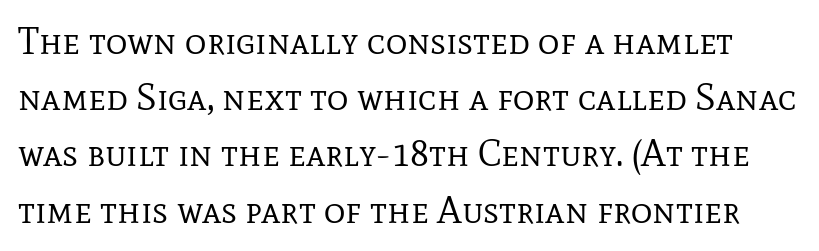
{"serif": "yes", "italic": "no", "bold": "no", "weight": "regular", "width": "normal", "stroke_contrast": "low", "x_height": "medium", "monospaced": "no", "underline": "no", "line_spacing": "normal", "line_spacing_ratio": 1.52, "letter_spacing": "normal", "letter_spacing_em": 0.0, "glyph_px": 37}
